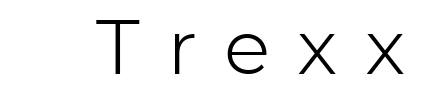
{"serif": "no", "italic": "no", "bold": "no", "weight": "light", "width": "normal", "stroke_contrast": "low", "x_height": "medium", "monospaced": "no", "underline": "no", "letter_spacing": "wide", "letter_spacing_em": 0.35, "glyph_px": 77}
